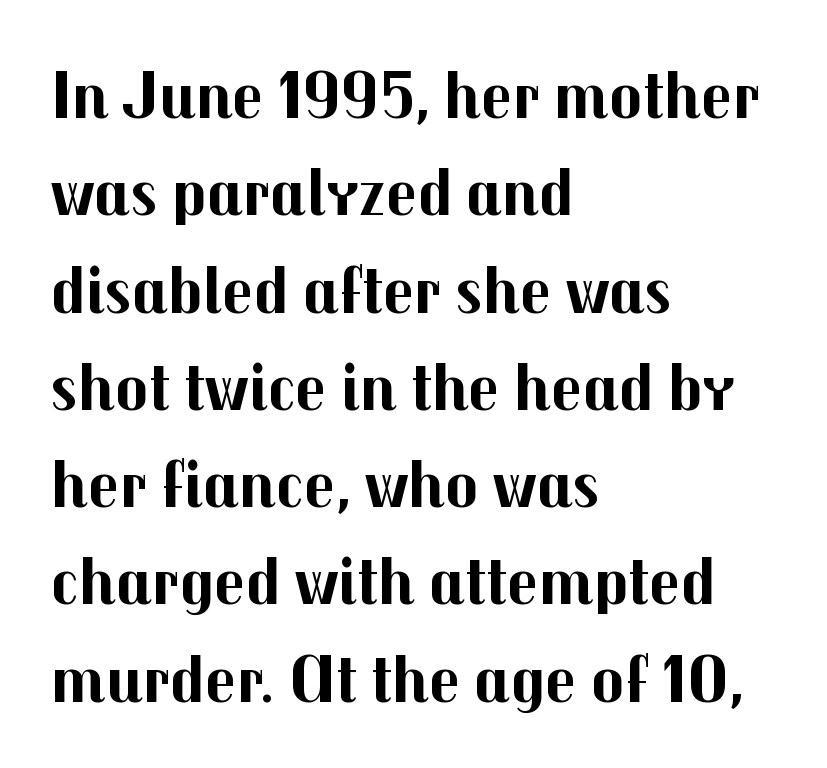
{"serif": "no", "italic": "no", "bold": "yes", "weight": "bold", "width": "normal", "stroke_contrast": "medium", "x_height": "medium", "monospaced": "no", "underline": "no", "align": "left", "line_spacing": "normal", "line_spacing_ratio": 1.41, "letter_spacing": "normal", "letter_spacing_em": 0.0, "glyph_px": 69}
